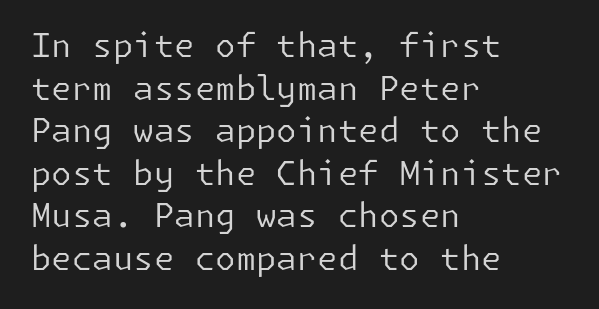
Q: Is the text bold? A: No.
Q: Is the text italic (slanted)? A: No, it is upright.
Q: Is the typeface a serif or a sans-serif typeface? A: Sans-serif.
Q: Is the text underlined? A: No.
Q: How is the paragraph aligned? A: Left-aligned.
Q: Is the spacing between letters normal or unusually wide? A: Normal.
Q: Is the spacing between lines tight, normal or loose? A: Normal.
Q: Width (condensed, normal, or wide)? A: Normal.
Q: Stroke contrast? A: Low.
Q: x-height? A: Medium.
